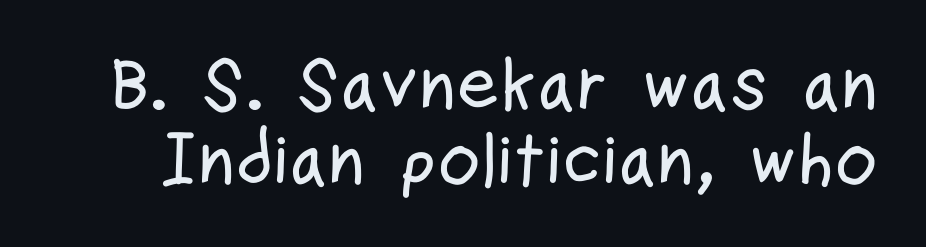
Q: Is the text italic (slanted)? A: No, it is upright.
Q: Is the typeface a serif or a sans-serif typeface? A: Sans-serif.
Q: Is the text underlined? A: No.
Q: Is the spacing between letters normal or unusually wide? A: Normal.
Q: Is the spacing between lines tight, normal or loose? A: Tight.
Q: Width (condensed, normal, or wide)? A: Condensed.
Q: Stroke contrast? A: Low.
Q: x-height? A: Medium.
Q: Monospaced? A: No.
